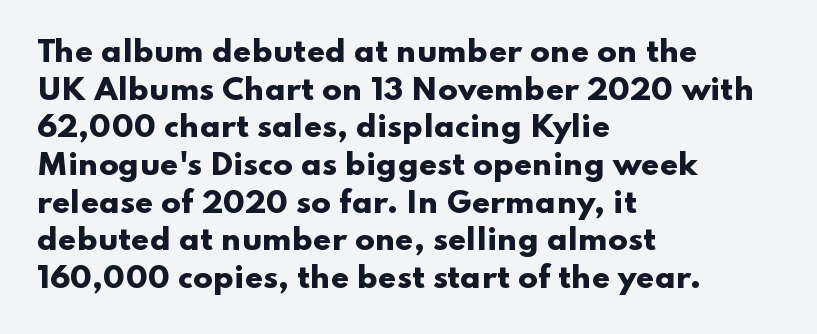
The paragraph shown leans on its left margin. Rule under the text: the space is simply empty. In terms of leading, this rendering sits right in the middle. You could not count columns in this text — the font is proportionally spaced. Inter-character spacing is left at the font's built-in metrics.
